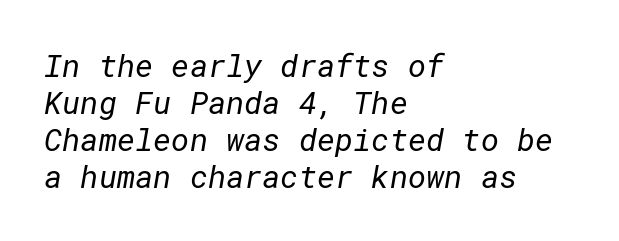
Q: Is the text bold? A: No.
Q: Is the typeface a serif or a sans-serif typeface? A: Sans-serif.
Q: Is the text underlined? A: No.
Q: How is the paragraph aligned? A: Left-aligned.
Q: Is the spacing between letters normal or unusually wide? A: Normal.
Q: Width (condensed, normal, or wide)? A: Normal.
Q: Stroke contrast? A: Low.
Q: x-height? A: Medium.
